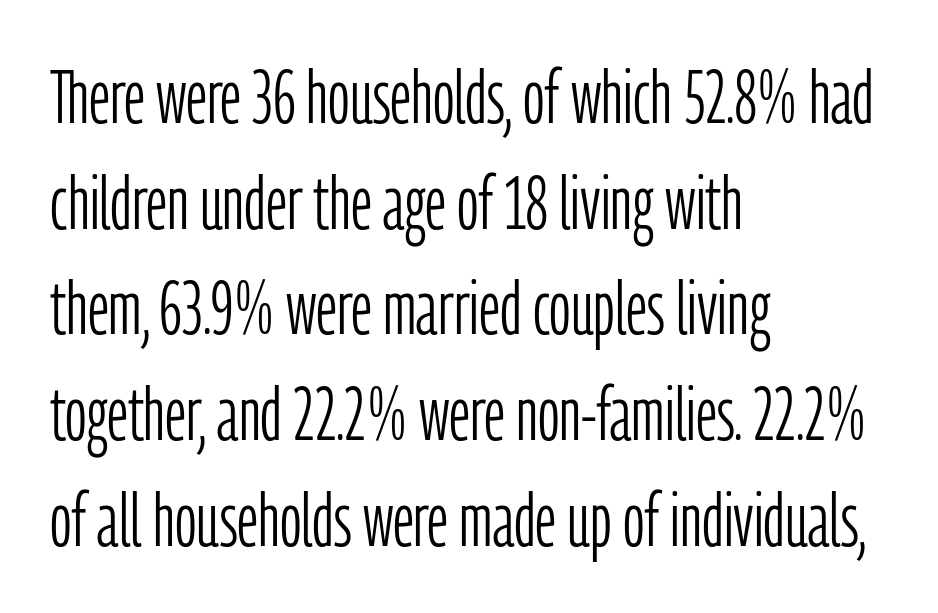
{"serif": "no", "italic": "no", "bold": "no", "weight": "light", "width": "condensed", "stroke_contrast": "low", "x_height": "medium", "monospaced": "no", "underline": "no", "align": "left", "line_spacing": "normal", "line_spacing_ratio": 1.41, "letter_spacing": "normal", "letter_spacing_em": 0.0, "glyph_px": 75}
